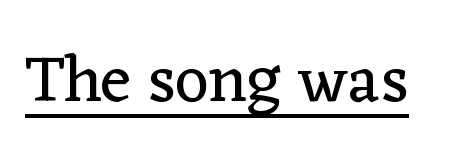
The image shows 66 px regular-weight serif type, upright; set normal letter spacing, underlined; low stroke contrast and a medium x-height.
